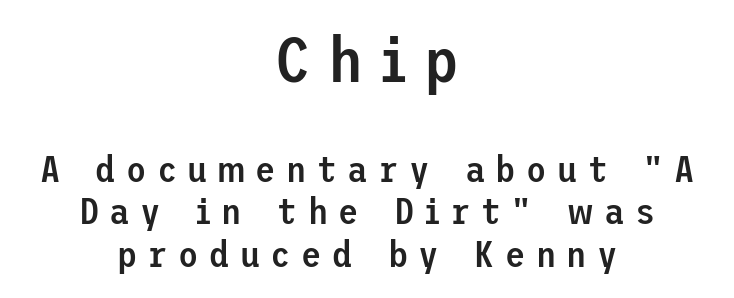
{"serif": "no", "italic": "no", "bold": "semi", "weight": "semibold", "width": "normal", "stroke_contrast": "low", "x_height": "medium", "underline": "no", "align": "center", "line_spacing": "tight", "line_spacing_ratio": 1.15, "letter_spacing": "wide", "letter_spacing_em": 0.28, "larger_block": "first", "size_ratio": 1.73, "glyph_px": 64}
